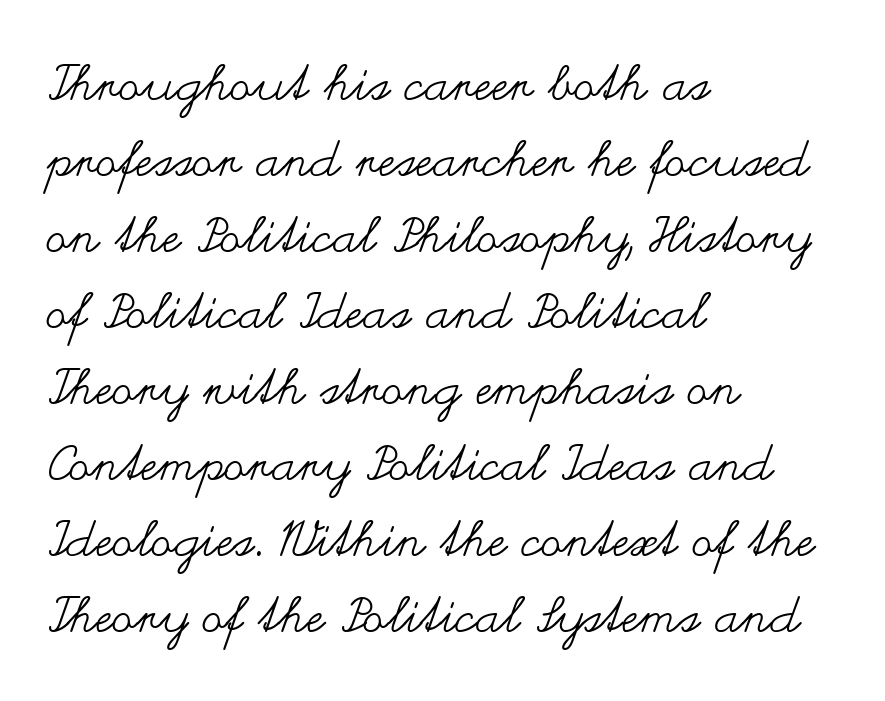
Q: Is the text bold? A: No.
Q: Is the text italic (slanted)? A: Yes.
Q: Is the text underlined? A: No.
Q: How is the paragraph aligned? A: Left-aligned.
Q: Is the spacing between letters normal or unusually wide? A: Normal.
Q: Is the spacing between lines tight, normal or loose? A: Normal.
Q: Width (condensed, normal, or wide)? A: Wide.
Q: Stroke contrast? A: Medium.
Q: x-height? A: Small.
Q: Monospaced? A: No.
